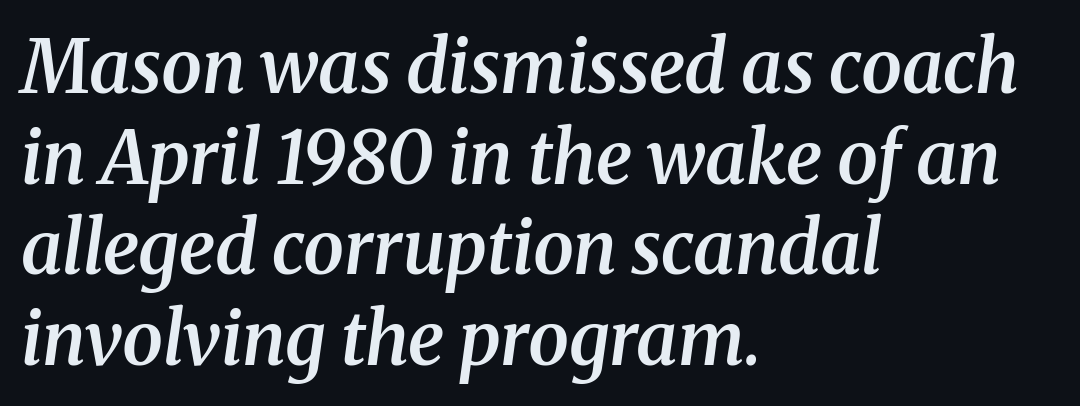
{"serif": "yes", "italic": "yes", "lean": "right", "slant_degrees": 8, "bold": "semi", "weight": "semibold", "width": "normal", "stroke_contrast": "medium", "x_height": "medium", "monospaced": "no", "underline": "no", "align": "left", "line_spacing_ratio": 1.24, "letter_spacing": "normal", "letter_spacing_em": 0.0, "glyph_px": 73}
